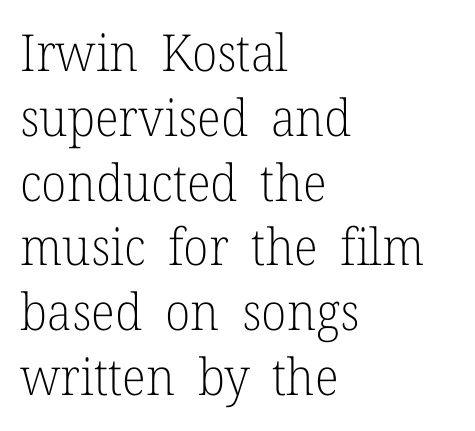
{"serif": "yes", "italic": "no", "bold": "no", "weight": "light", "width": "normal", "stroke_contrast": "low", "x_height": "medium", "monospaced": "no", "underline": "no", "align": "left", "line_spacing": "normal", "line_spacing_ratio": 1.27, "letter_spacing": "normal", "letter_spacing_em": 0.0, "glyph_px": 51}
